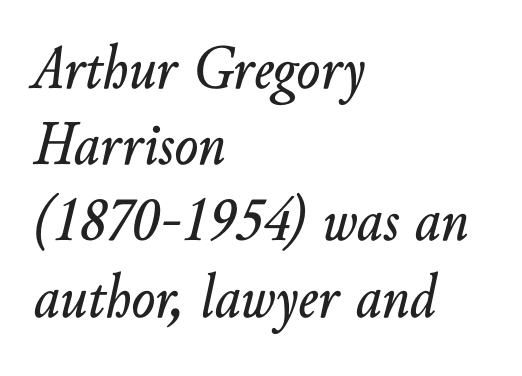
{"italic": "yes", "lean": "right", "slant_degrees": 10, "width": "normal", "stroke_contrast": "low", "x_height": "small", "monospaced": "no", "underline": "no", "align": "left", "line_spacing_ratio": 1.21, "letter_spacing": "normal", "letter_spacing_em": 0.0, "glyph_px": 63}
